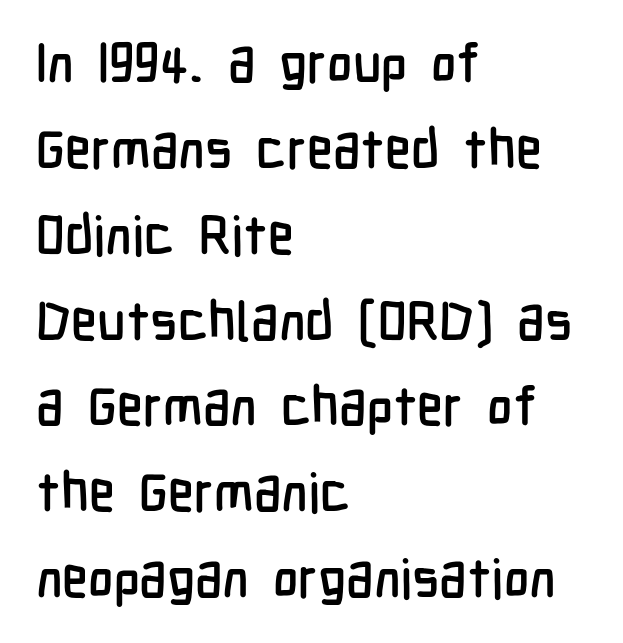
{"serif": "no", "italic": "no", "width": "condensed", "stroke_contrast": "low", "x_height": "medium", "monospaced": "no", "underline": "no", "align": "left", "line_spacing": "normal", "line_spacing_ratio": 1.59, "letter_spacing": "normal", "letter_spacing_em": 0.0, "glyph_px": 54}
